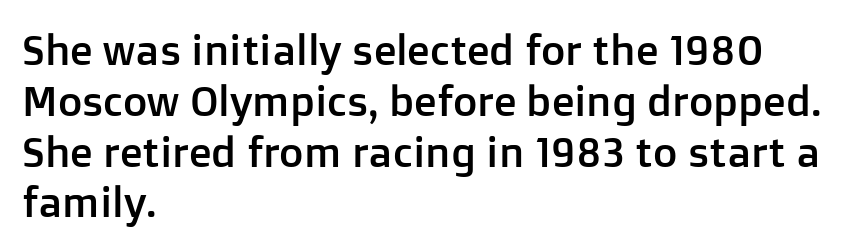
Q: Is the text italic (slanted)? A: No, it is upright.
Q: Is the typeface a serif or a sans-serif typeface? A: Sans-serif.
Q: Is the text underlined? A: No.
Q: How is the paragraph aligned? A: Left-aligned.
Q: Is the spacing between letters normal or unusually wide? A: Normal.
Q: Width (condensed, normal, or wide)? A: Normal.
Q: Stroke contrast? A: Low.
Q: x-height? A: Medium.
Q: Monospaced? A: No.
